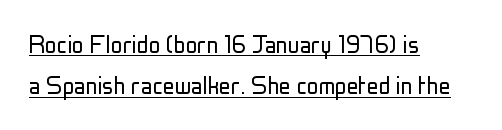
Q: Is the text bold? A: No.
Q: Is the text italic (slanted)? A: No, it is upright.
Q: Is the typeface a serif or a sans-serif typeface? A: Sans-serif.
Q: Is the text underlined? A: Yes.
Q: How is the paragraph aligned? A: Left-aligned.
Q: Is the spacing between letters normal or unusually wide? A: Normal.
Q: Is the spacing between lines tight, normal or loose? A: Normal.
Q: Width (condensed, normal, or wide)? A: Condensed.
Q: Stroke contrast? A: Low.
Q: x-height? A: Medium.
Q: Monospaced? A: No.
